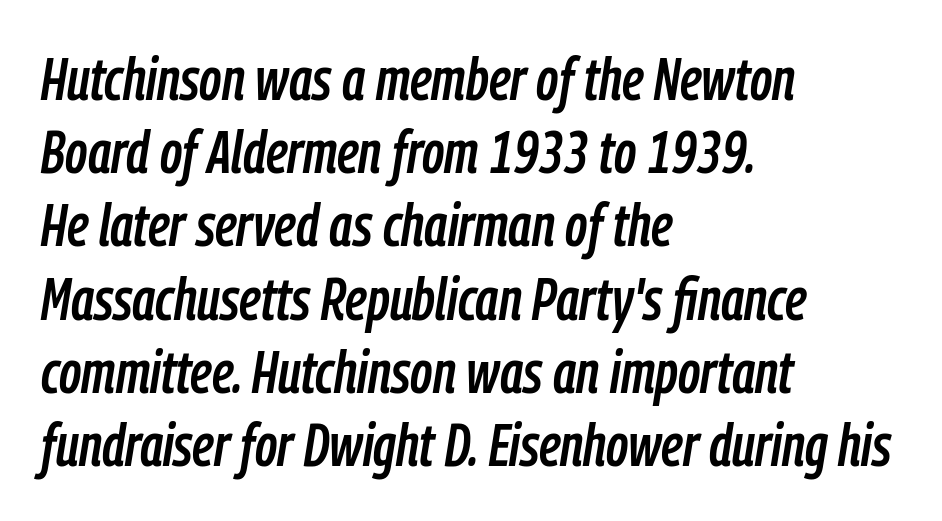
Q: Is the text italic (slanted)? A: Yes, it leans right by about 9 degrees.
Q: Is the text underlined? A: No.
Q: How is the paragraph aligned? A: Left-aligned.
Q: Is the spacing between letters normal or unusually wide? A: Normal.
Q: Width (condensed, normal, or wide)? A: Condensed.
Q: Stroke contrast? A: Low.
Q: x-height? A: Medium.
Q: Monospaced? A: No.
